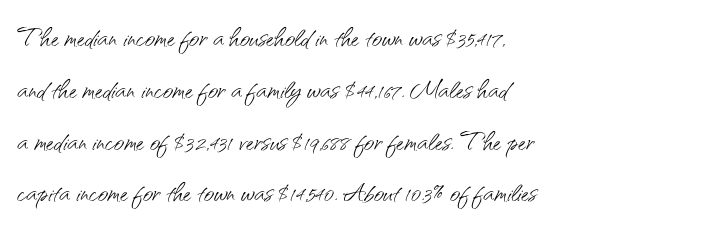
Check under the words: just untouched page. The horizontal fit of the characters is conventional and even. Nothing heavy about these letters — not bold at all. Character widths vary here, with narrow letters taking less room than wide ones. This sample keeps an unexceptional amount of space between lines.
